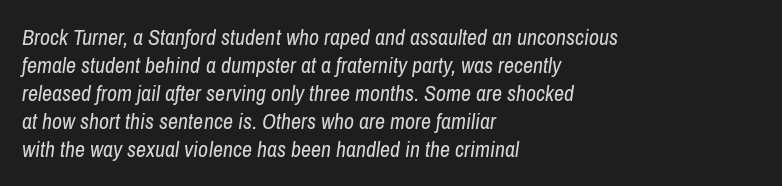
Q: Is the text bold? A: No.
Q: Is the text italic (slanted)? A: Yes, it leans right by about 8 degrees.
Q: Is the text underlined? A: No.
Q: How is the paragraph aligned? A: Left-aligned.
Q: Is the spacing between letters normal or unusually wide? A: Normal.
Q: Is the spacing between lines tight, normal or loose? A: Normal.
